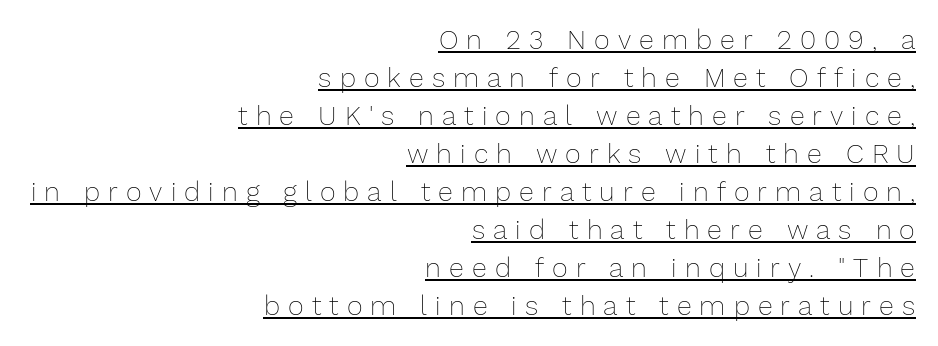
Designer's note — italics off, roman on. Evenly set lines give the paragraph a standard silhouette. Compared with a flush-left layout, this one pins lines to the opposite, right side. You could only call the tracking loose — the letters float apart. The passage shown is underscored from start to finish.
